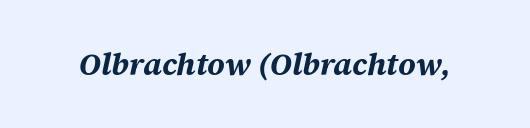
The image shows 31 px bold type, italic (leaning right); set normal letter spacing, not underlined; medium stroke contrast and a large x-height.
